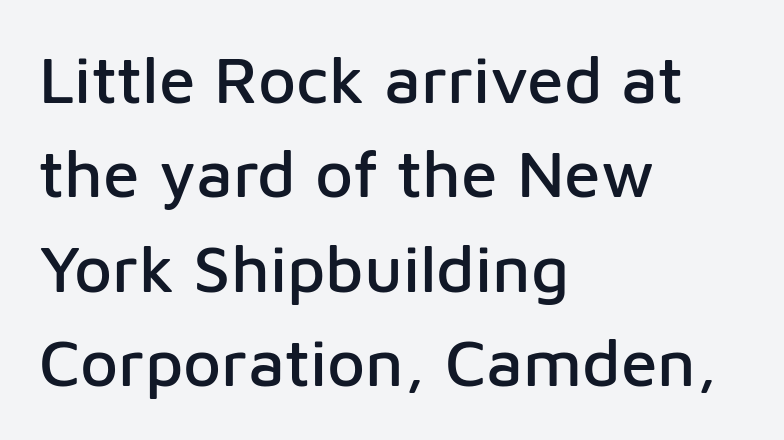
The image shows 66 px sans-serif type, upright; set left-aligned, normal line spacing (1.43x), normal letter spacing, not underlined; low stroke contrast and a medium x-height.
